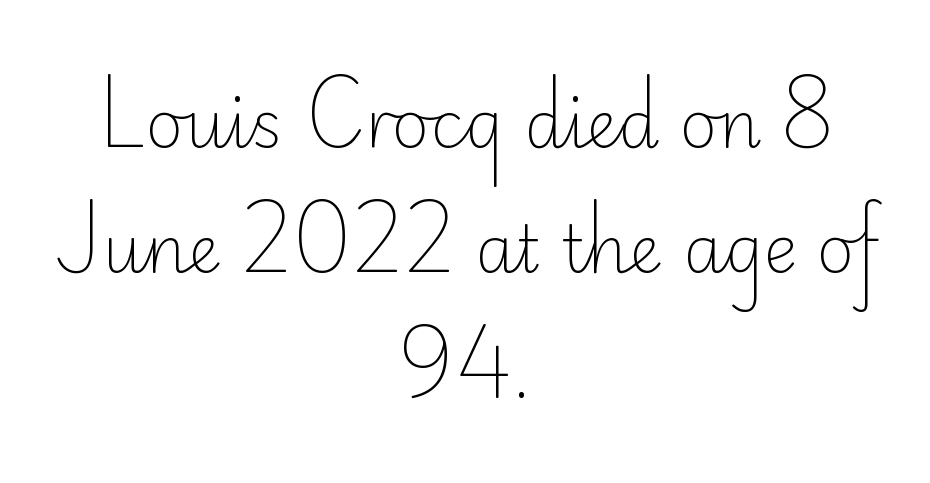
Nobody touched the tracking dial on this one. The face used here is a sans, in the tradition of grotesques and geometrics. Glance below the letters and you will spot only blank space. Airy leading. These lines were composed using upright roman letters.
